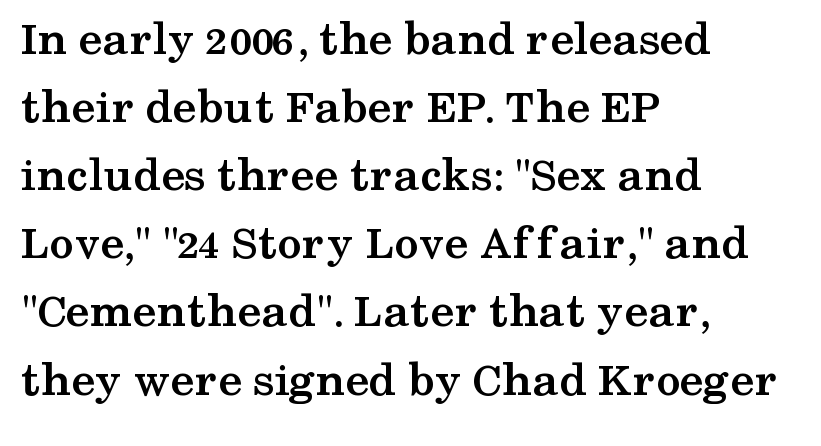
These lines are rendered in a variable-pitch font. Designer's note — italics off, roman on. Typeset ragged right — the left edge is the straight one. Words float on clear page, feet unadorned.
